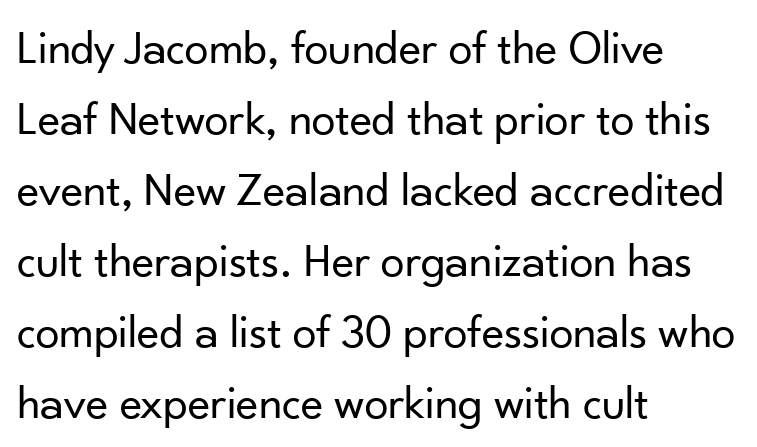
The space between consecutive lines is moderate. You could not count columns in this text — the font is proportionally spaced. You could call the tracking neutral — neither tight nor loose. The compositor pushed each line to the left boundary. These lines are composed in type without serifs.
